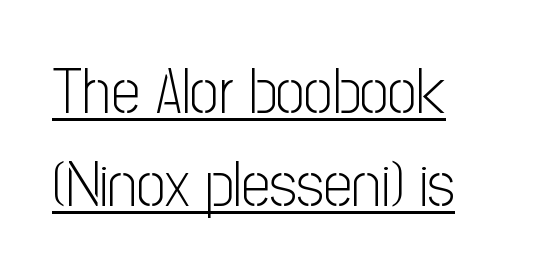
Q: Is the text bold? A: No.
Q: Is the text italic (slanted)? A: No, it is upright.
Q: Is the typeface a serif or a sans-serif typeface? A: Sans-serif.
Q: Is the text underlined? A: Yes.
Q: How is the paragraph aligned? A: Left-aligned.
Q: Is the spacing between letters normal or unusually wide? A: Normal.
Q: Is the spacing between lines tight, normal or loose? A: Normal.
Q: Width (condensed, normal, or wide)? A: Condensed.
Q: Stroke contrast? A: Low.
Q: x-height? A: Medium.
Q: Monospaced? A: No.
